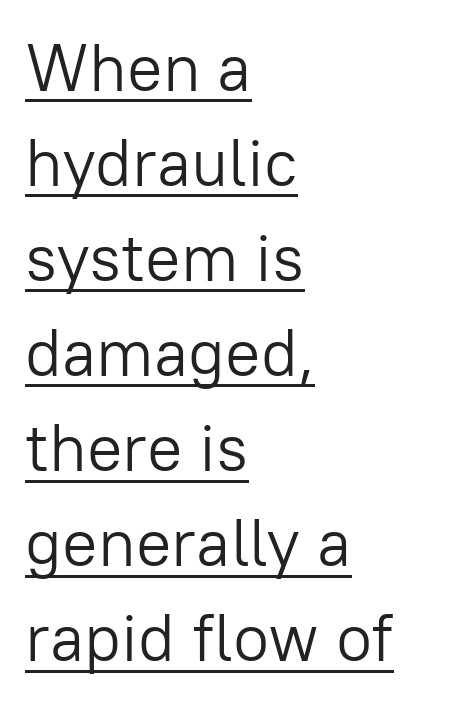
This rendering employs a face without finishing strokes, i.e., a sans-serif. You could not count columns in this text — the font is proportionally spaced. In CSS terms this would be text-align: left. This reads as an unemphasized weight, regular at the heaviest. Each word holds together tightly as a unit, with standard inter-letter gaps. Posture: vertical.
